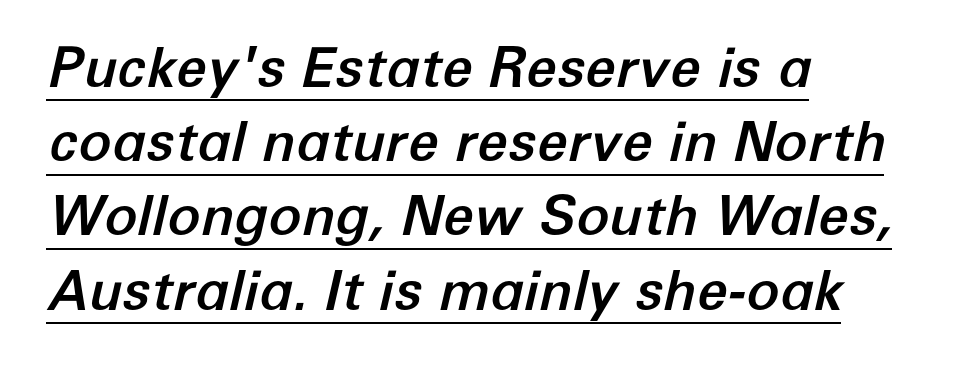
The image shows 55 px text type, italic (leaning right); set left-aligned, normal line spacing (1.35x), normal letter spacing, underlined; low stroke contrast and a medium x-height.
